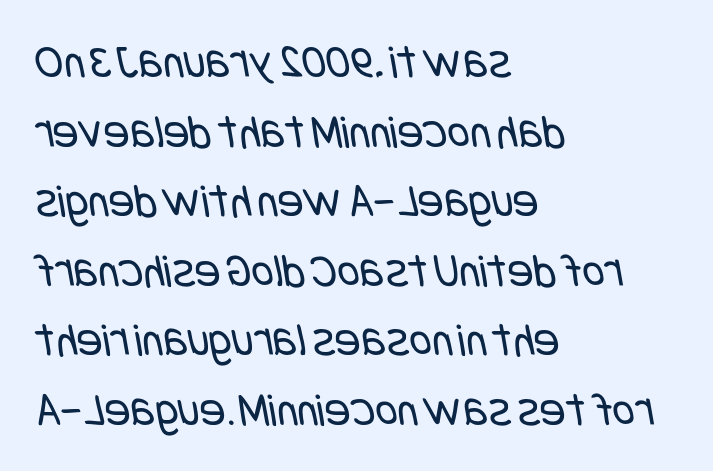
Q: Is the text bold? A: No.
Q: Is the typeface a serif or a sans-serif typeface? A: Sans-serif.
Q: Is the text underlined? A: No.
Q: How is the paragraph aligned? A: Left-aligned.
Q: Is the spacing between letters normal or unusually wide? A: Normal.
Q: Is the spacing between lines tight, normal or loose? A: Normal.
Q: Width (condensed, normal, or wide)? A: Condensed.
Q: Stroke contrast? A: Low.
Q: x-height? A: Large.
